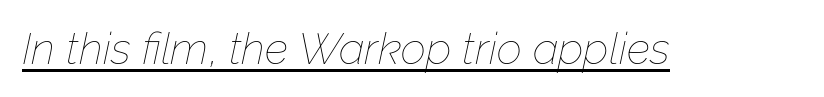
Q: Is the text bold? A: No.
Q: Is the text italic (slanted)? A: Yes, it leans right by about 12 degrees.
Q: Is the text underlined? A: Yes.
Q: Is the spacing between letters normal or unusually wide? A: Normal.
Q: Width (condensed, normal, or wide)? A: Normal.
Q: Stroke contrast? A: Low.
Q: x-height? A: Medium.
Q: Monospaced? A: No.
